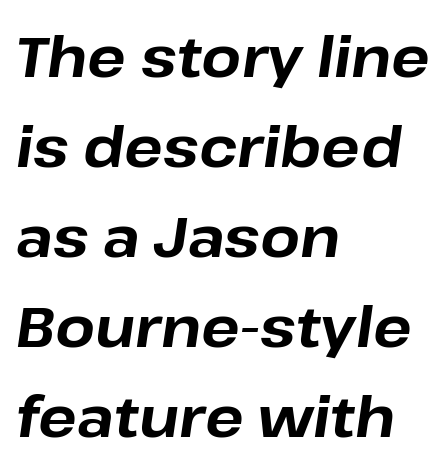
Q: Is the text bold? A: Yes.
Q: Is the text italic (slanted)? A: Yes, it leans right by about 8 degrees.
Q: Is the text underlined? A: No.
Q: How is the paragraph aligned? A: Left-aligned.
Q: Is the spacing between letters normal or unusually wide? A: Normal.
Q: Is the spacing between lines tight, normal or loose? A: Normal.
Q: Width (condensed, normal, or wide)? A: Normal.
Q: Stroke contrast? A: Low.
Q: x-height? A: Medium.
Q: Monospaced? A: No.
